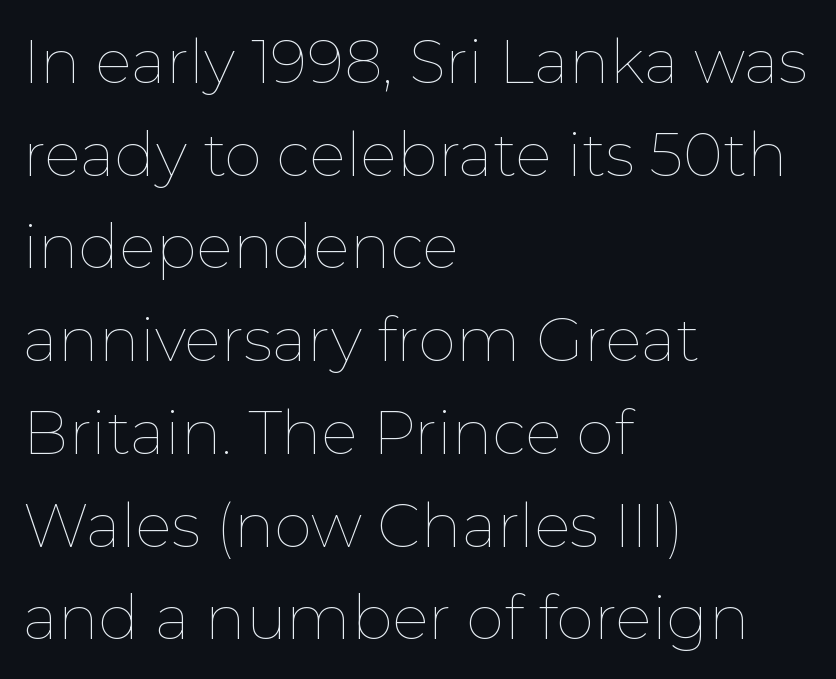
The image shows 61 px thin type, upright; set left-aligned, normal line spacing (1.52x), normal letter spacing, not underlined; low stroke contrast and a medium x-height.
